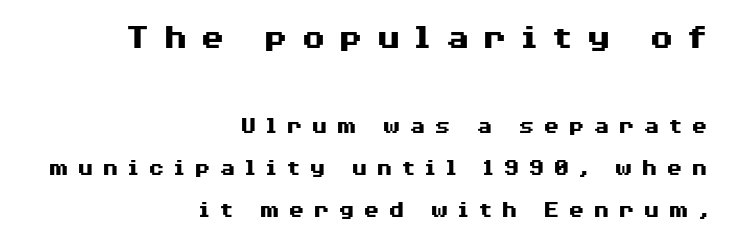
{"serif": "no", "italic": "no", "bold": "yes", "weight": "heavy", "width": "wide", "stroke_contrast": "medium", "x_height": "medium", "monospaced": "no", "underline": "no", "align": "right", "line_spacing_ratio": 1.75, "letter_spacing": "wide", "letter_spacing_em": 0.35, "larger_block": "first", "size_ratio": 1.5, "glyph_px": 36}
